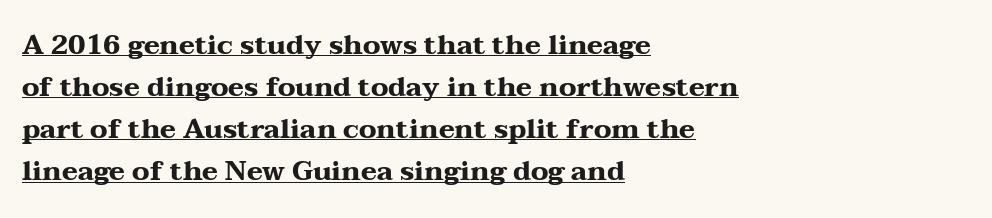
{"italic": "no", "bold": "yes", "underline": "yes", "align": "left", "line_spacing": "normal", "line_spacing_ratio": 1.56, "letter_spacing": "normal", "letter_spacing_em": 0.0, "glyph_px": 27}
